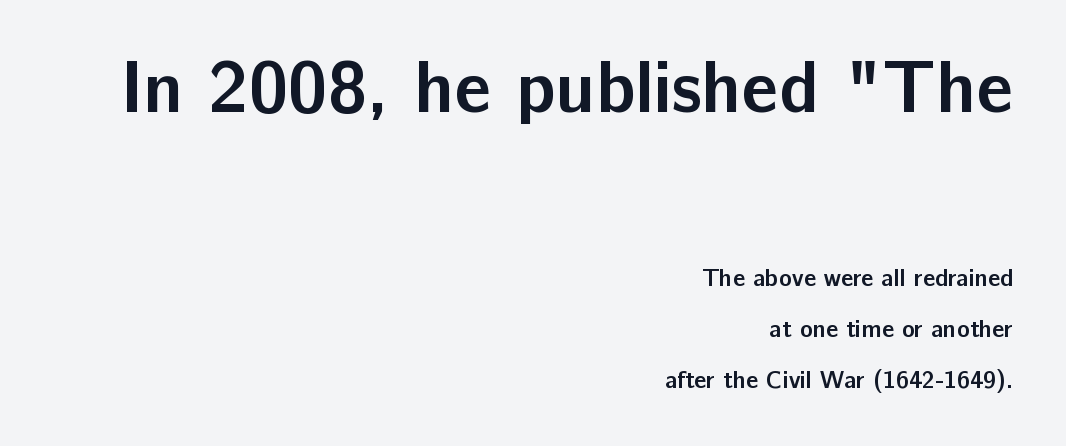
Unlike a traditional serif, this face leaves its strokes unadorned. Stroke thickness is high; the sample reads as a true bold. Does the bottom block carry the larger type? No, the top block does. Short note: letters normally spaced.
